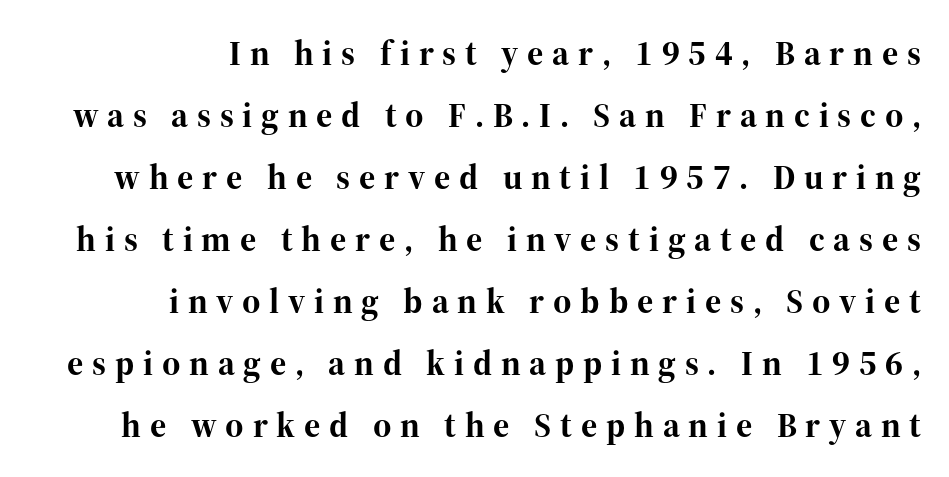
Bare-footed words on every line. On the weight axis this lands at bold, roughly 700. Check where the strokes stop: tiny serifs finish them off. The rendering inserts visible extra space after every character. No italicization has been applied; the sample stays upright.
